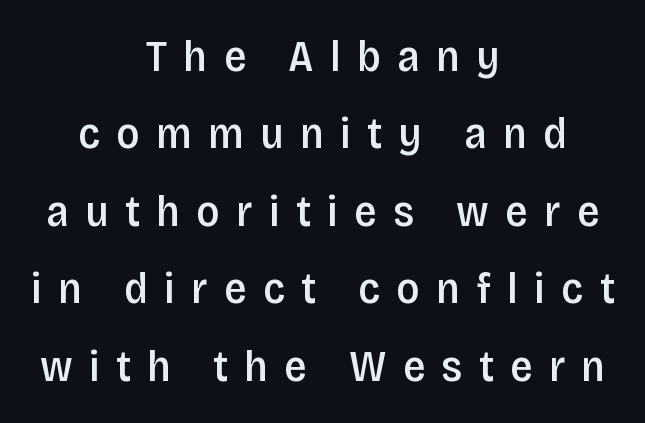
The image shows 45 px semibold, condensed sans-serif type, upright; set centered, line spacing 1.72x, unusually wide letter spacing (+0.36 em), not underlined; low stroke contrast and a large x-height.
